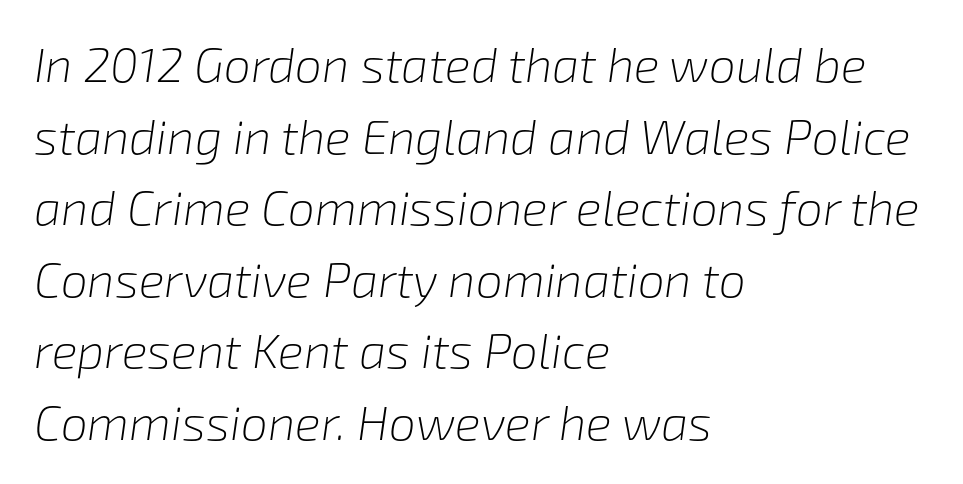
The image shows 48 px light type, italic (leaning right); set left-aligned, normal line spacing (1.49x), normal letter spacing, not underlined; low stroke contrast and a medium x-height.
